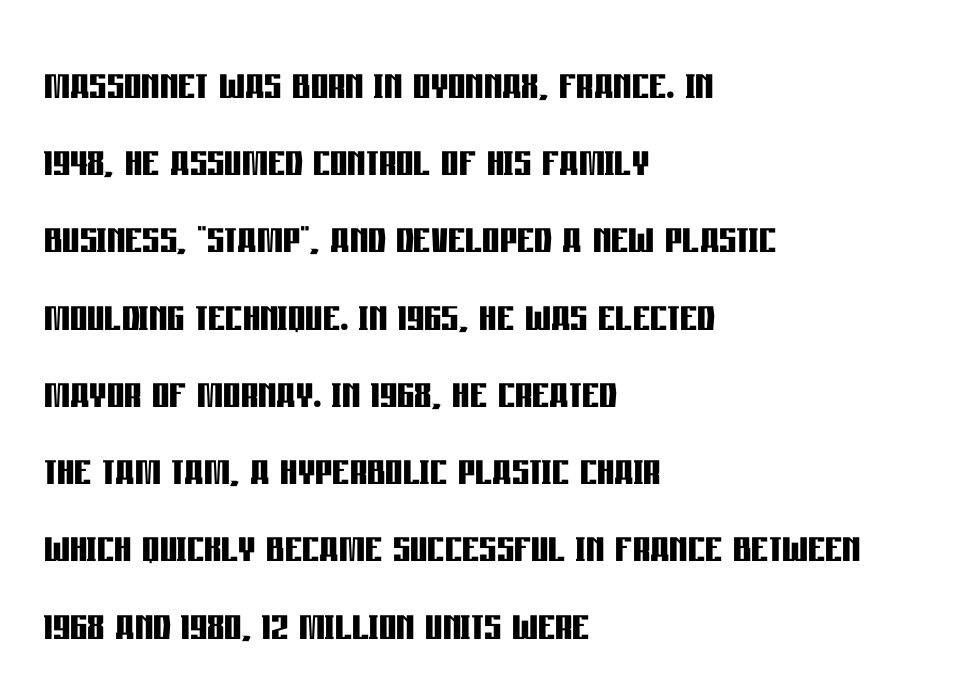
{"serif": "no", "italic": "no", "bold": "yes", "weight": "semibold", "width": "condensed", "stroke_contrast": "low", "x_height": "large", "monospaced": "no", "underline": "no", "align": "left", "line_spacing": "normal", "line_spacing_ratio": 1.43, "letter_spacing": "normal", "letter_spacing_em": 0.0, "glyph_px": 54}
